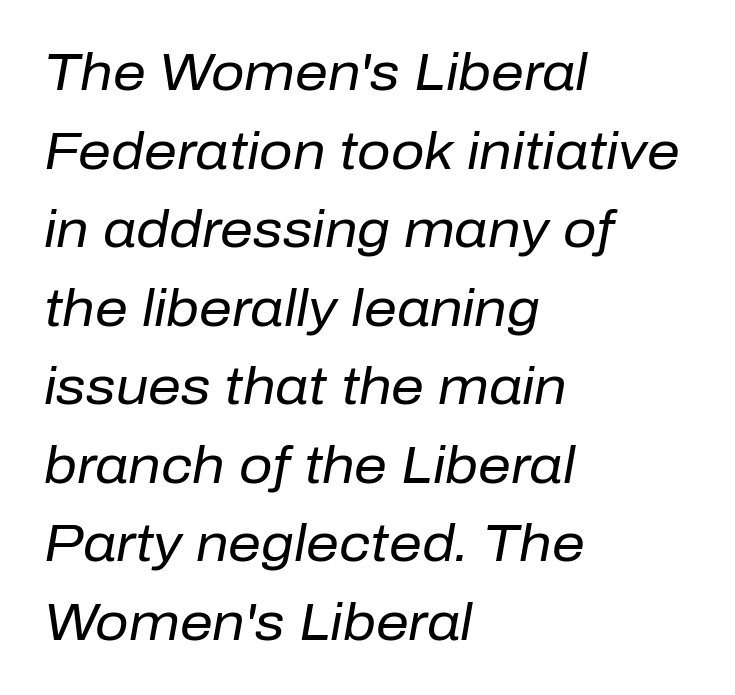
Q: Is the text bold? A: No.
Q: Is the text italic (slanted)? A: Yes, it leans right by about 10 degrees.
Q: Is the text underlined? A: No.
Q: How is the paragraph aligned? A: Left-aligned.
Q: Is the spacing between letters normal or unusually wide? A: Normal.
Q: Is the spacing between lines tight, normal or loose? A: Normal.
Q: Width (condensed, normal, or wide)? A: Normal.
Q: Stroke contrast? A: Low.
Q: x-height? A: Medium.
Q: Monospaced? A: No.
